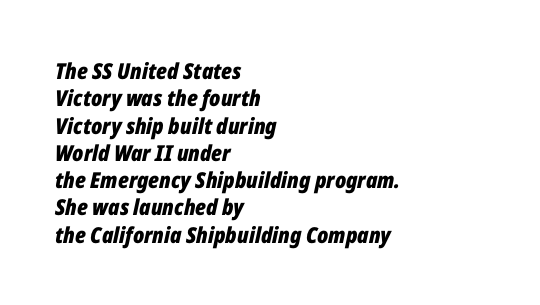
{"italic": "yes", "lean": "right", "slant_degrees": 12, "bold": "yes", "underline": "no", "align": "left", "line_spacing_ratio": 1.24, "letter_spacing": "normal", "letter_spacing_em": 0.0, "glyph_px": 22}
